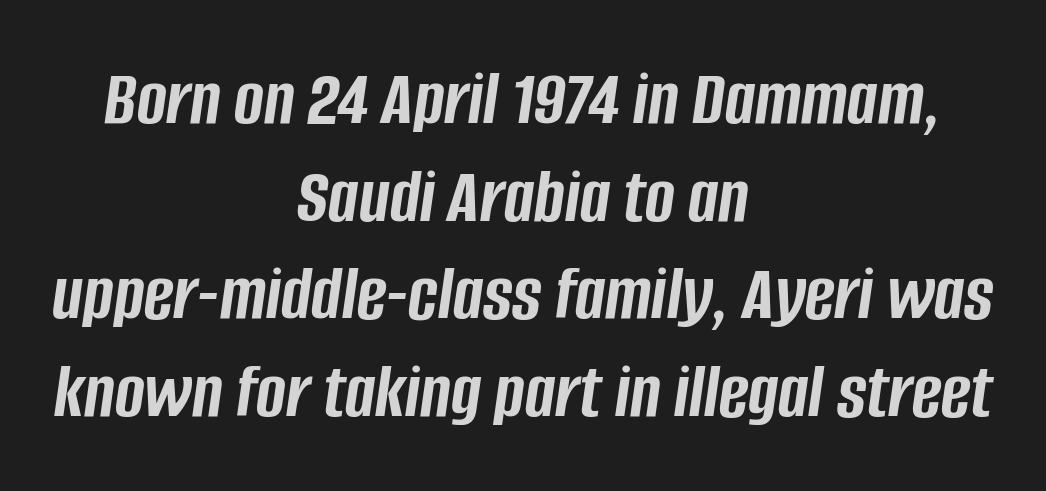
{"italic": "yes", "lean": "right", "slant_degrees": 8, "bold": "yes", "weight": "semibold", "width": "condensed", "stroke_contrast": "low", "x_height": "large", "monospaced": "no", "underline": "no", "align": "center", "line_spacing_ratio": 1.22, "letter_spacing": "normal", "letter_spacing_em": 0.0, "glyph_px": 80}
